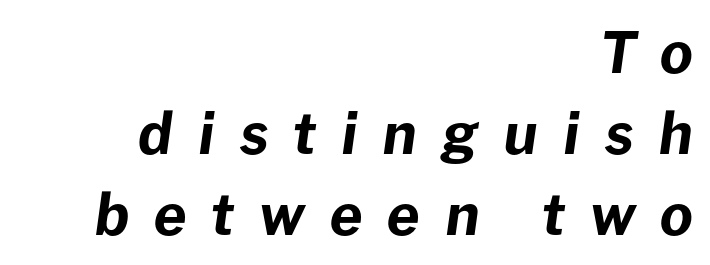
Q: Is the text bold? A: Yes.
Q: Is the text italic (slanted)? A: Yes, it leans right by about 8 degrees.
Q: Is the text underlined? A: No.
Q: How is the paragraph aligned? A: Right-aligned.
Q: Is the spacing between letters normal or unusually wide? A: Unusually wide.
Q: Is the spacing between lines tight, normal or loose? A: Normal.
Q: Width (condensed, normal, or wide)? A: Normal.
Q: Stroke contrast? A: Low.
Q: x-height? A: Medium.
Q: Monospaced? A: No.
